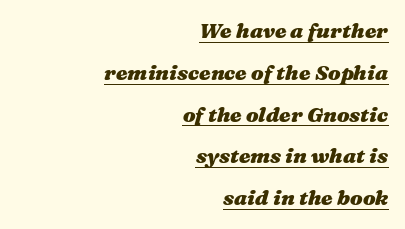
The image shows 21 px bold type, italic (leaning right); set right-aligned, loose line spacing (1.99x), normal letter spacing, underlined.
